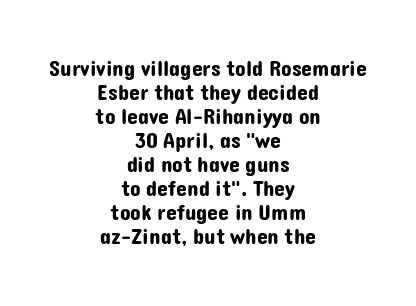
{"italic": "no", "underline": "no", "align": "center", "line_spacing": "tight", "line_spacing_ratio": 1.09, "letter_spacing": "normal", "letter_spacing_em": 0.0, "glyph_px": 22}
